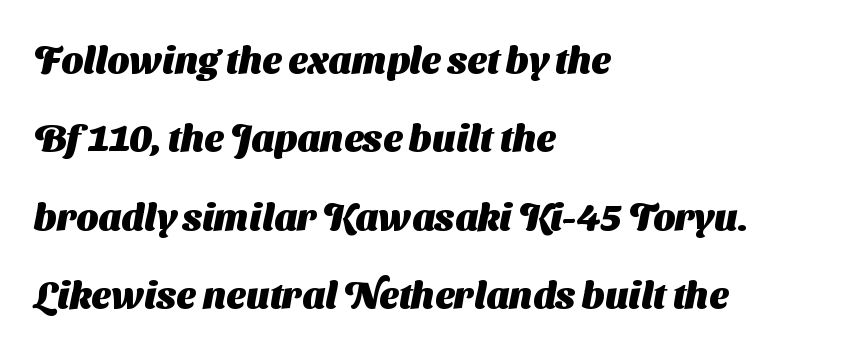
Airy leading. The type family on display is of the sans-serif kind. The letters sit at their default tracking, neither squeezed nor spread. Think of a printed novel: that variable character pitch is what you see here.
